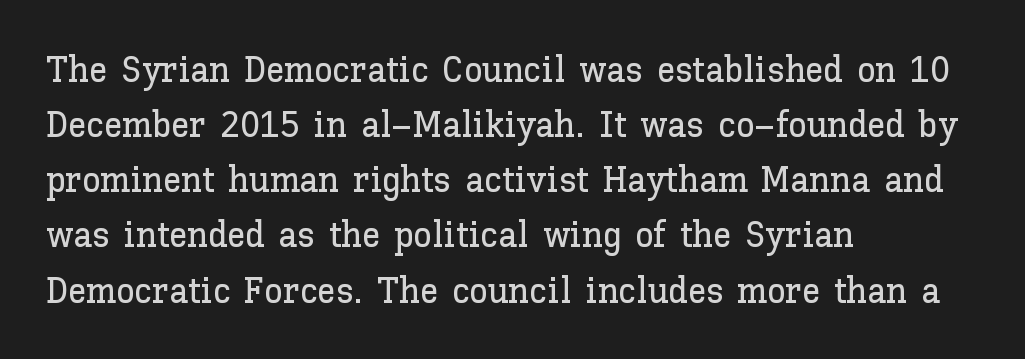
The image shows 37 px text type, upright; set left-aligned, normal line spacing (1.49x), normal letter spacing, not underlined; low stroke contrast and a medium x-height.
